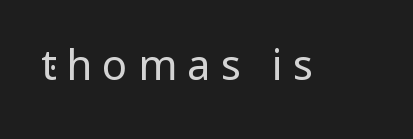
Regarding serifs, this sample does without them. The lettering holds an erect, upright posture throughout. No extra ink here — the face is not bold. Rule under the text: the space is simply empty. Display-style spreading of the glyphs; the letterfit is very open.
